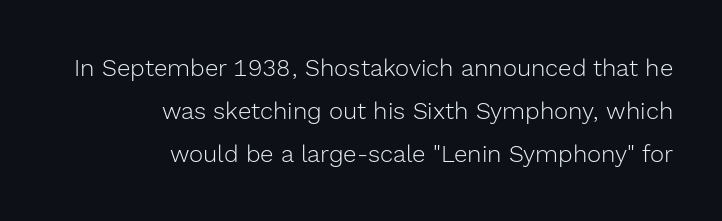
{"italic": "no", "bold": "no", "underline": "no", "align": "right", "line_spacing_ratio": 1.8, "letter_spacing": "normal", "letter_spacing_em": 0.0, "glyph_px": 24}
